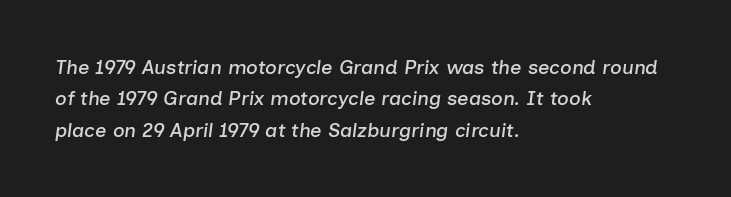
The image shows 20 px text type, italic (leaning right); set left-aligned, normal line spacing (1.57x), normal letter spacing, not underlined.
